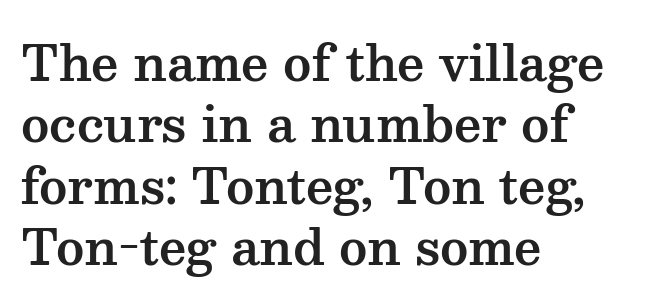
{"serif": "yes", "italic": "no", "width": "wide", "stroke_contrast": "medium", "x_height": "medium", "monospaced": "no", "underline": "no", "align": "left", "line_spacing": "normal", "line_spacing_ratio": 1.28, "letter_spacing": "normal", "letter_spacing_em": 0.0, "glyph_px": 48}
